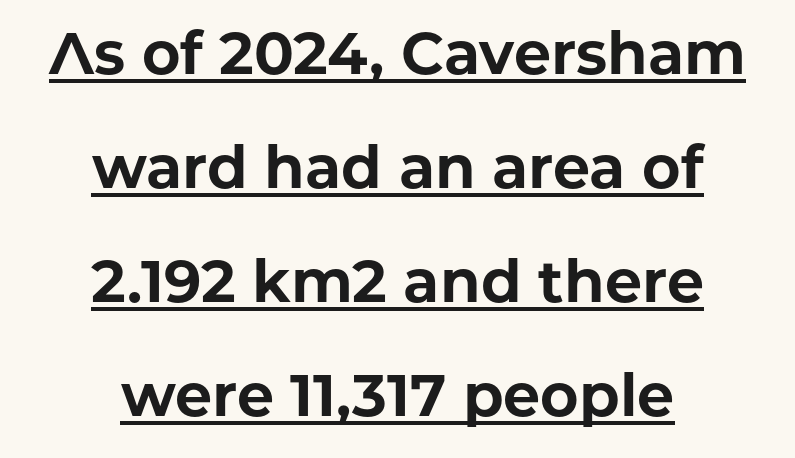
The image shows 59 px bold sans-serif type, upright; set centered, loose line spacing (1.93x), normal letter spacing, underlined; low stroke contrast and a medium x-height.
